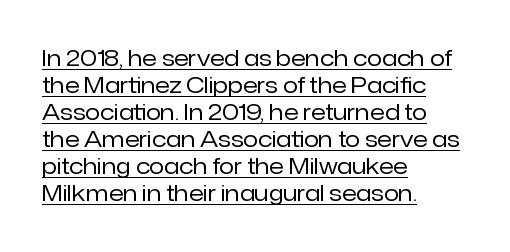
The image shows 22 px text type, upright; set left-aligned, line spacing 1.23x, normal letter spacing, underlined.
